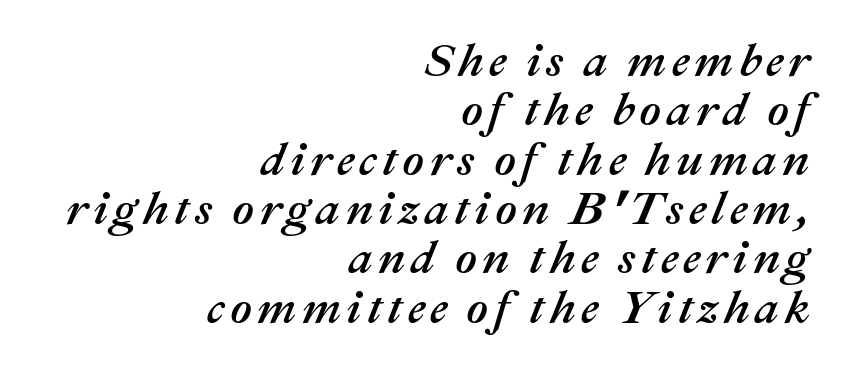
Q: Is the text italic (slanted)? A: Yes, it leans right by about 22 degrees.
Q: Is the text underlined? A: No.
Q: How is the paragraph aligned? A: Right-aligned.
Q: Is the spacing between lines tight, normal or loose? A: Tight.
Q: Width (condensed, normal, or wide)? A: Normal.
Q: Stroke contrast? A: Medium.
Q: x-height? A: Medium.
Q: Monospaced? A: No.
